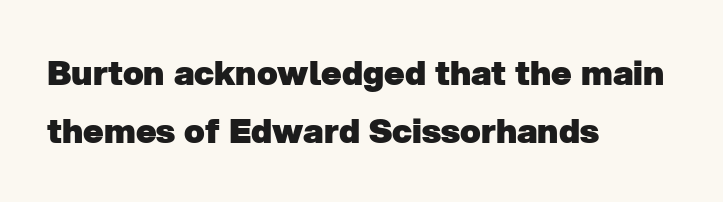
{"serif": "no", "bold": "yes", "weight": "heavy", "width": "normal", "stroke_contrast": "low", "x_height": "medium", "monospaced": "no", "underline": "no", "align": "left", "line_spacing": "normal", "line_spacing_ratio": 1.7, "letter_spacing": "normal", "letter_spacing_em": 0.0, "glyph_px": 34}
